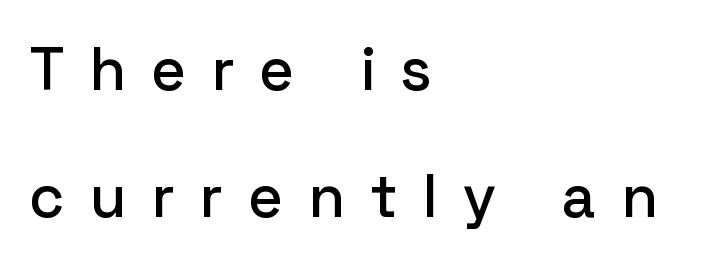
The tracking reads as deliberately expanded to a designer's eye. Left-aligned paragraph, ragged on the right. A sans-serif font was chosen for this passage. These lines were composed using upright roman letters. Proportional: the letters do not fall into vertical columns.
